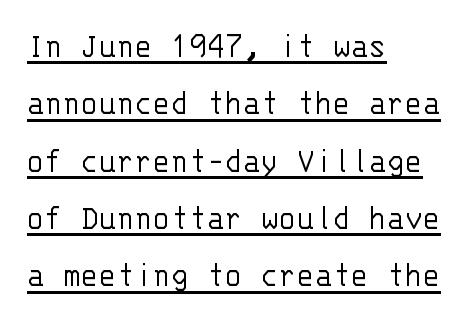
The image shows 37 px light sans-serif type, upright, monospaced; set left-aligned, normal line spacing (1.55x), normal letter spacing, underlined; low stroke contrast and a large x-height.
